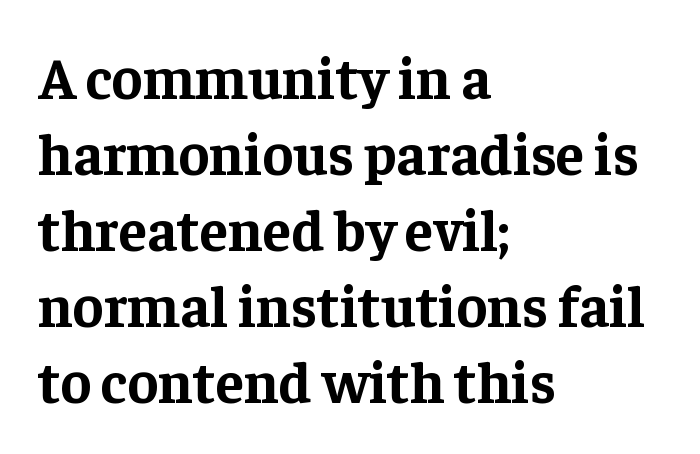
Q: Is the text bold? A: Yes.
Q: Is the text italic (slanted)? A: No, it is upright.
Q: Is the typeface a serif or a sans-serif typeface? A: Serif.
Q: Is the text underlined? A: No.
Q: How is the paragraph aligned? A: Left-aligned.
Q: Is the spacing between letters normal or unusually wide? A: Normal.
Q: Is the spacing between lines tight, normal or loose? A: Normal.
Q: Width (condensed, normal, or wide)? A: Normal.
Q: Stroke contrast? A: Low.
Q: x-height? A: Medium.
Q: Monospaced? A: No.
